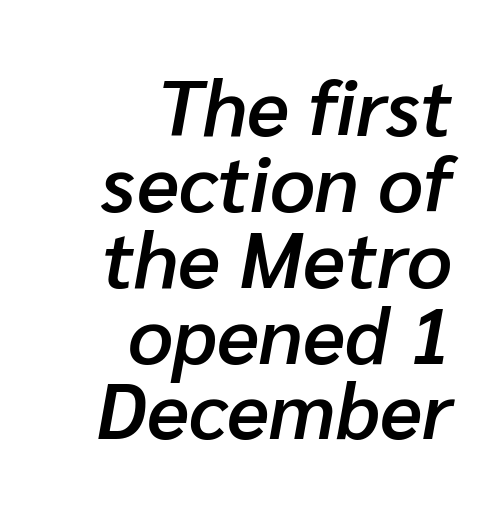
Q: Is the text bold? A: Semi-bold.
Q: Is the text italic (slanted)? A: Yes, it leans right by about 10 degrees.
Q: Is the text underlined? A: No.
Q: How is the paragraph aligned? A: Right-aligned.
Q: Is the spacing between letters normal or unusually wide? A: Normal.
Q: Is the spacing between lines tight, normal or loose? A: Tight.
Q: Width (condensed, normal, or wide)? A: Normal.
Q: Stroke contrast? A: Low.
Q: x-height? A: Medium.
Q: Monospaced? A: No.
